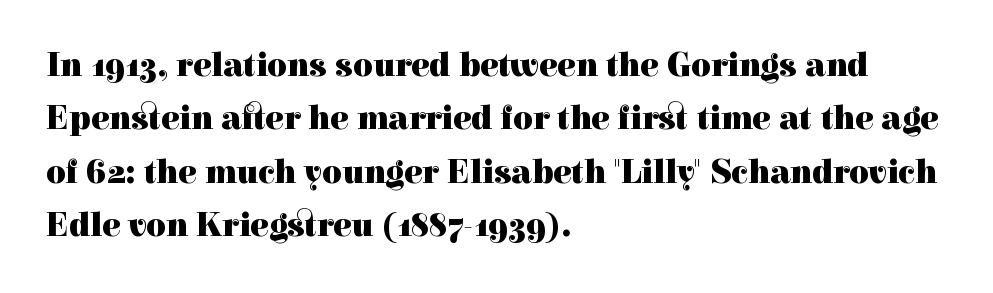
{"serif": "yes", "italic": "no", "bold": "yes", "weight": "heavy", "width": "normal", "x_height": "medium", "monospaced": "no", "underline": "no", "align": "left", "line_spacing": "normal", "line_spacing_ratio": 1.57, "letter_spacing": "normal", "letter_spacing_em": 0.0, "glyph_px": 34}
